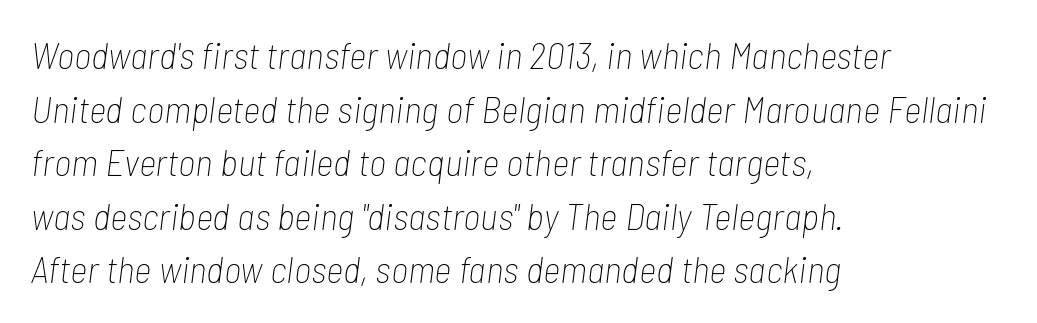
The letters are slanted; this is an italic face. Does the leading feel generous? No, just average. Students, note that the glyphs here touch the page at normal intervals. Do the characters align in a grid? No, the font is proportional.
